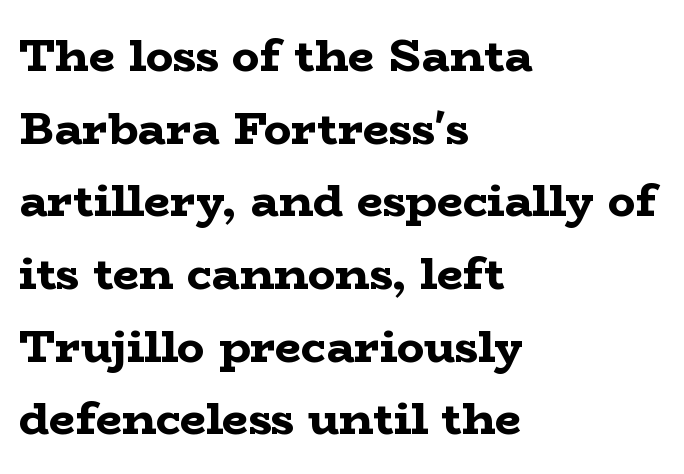
Glyph-to-glyph distance matches everyday printed text. Does the lettering tilt? It doesn't — this is upright. Stroke terminals: seriffed. The specimen omits any rule beneath the text block's lines. Vertically, the passage feels balanced, rows spaced as you'd expect. The paragraph has a hard left edge and a soft right edge.
